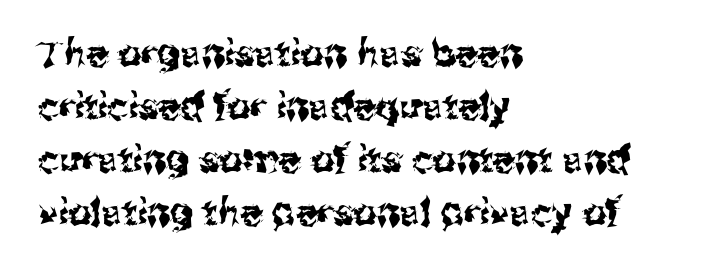
Rendered with straight, roman letterforms. Spacing verdict: proportional, widths tailored to each character. Each letter's strokes conclude bluntly, with no projecting serifs. Is the block centered? No — it sits flush against the left margin. The gaps between neighbouring characters are ordinary and unremarkable. This sample keeps an unexceptional amount of space between lines.
